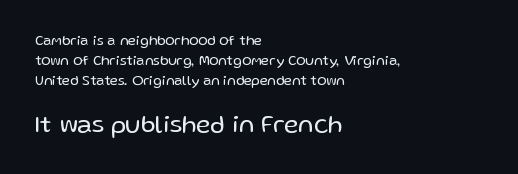
The image shows 25 px text type, upright; set left-aligned, normal line spacing (1.44x), normal letter spacing, not underlined; the second (bottom) block is 1.79x larger.
